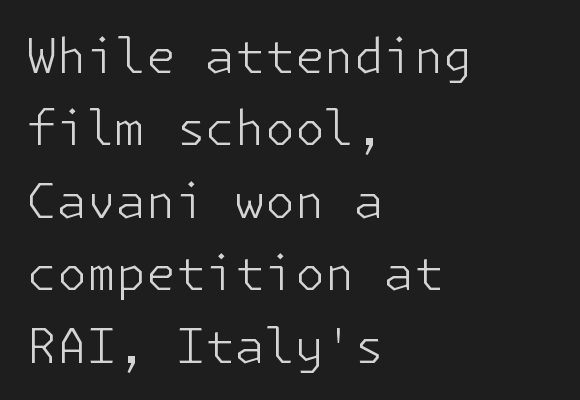
The image shows 48 px light sans-serif type, upright; set left-aligned, normal line spacing (1.51x), normal letter spacing, not underlined; low stroke contrast and a medium x-height.
